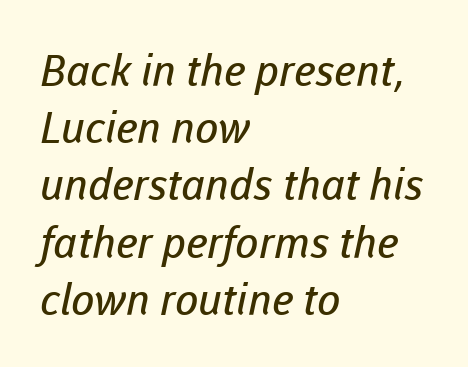
The image shows 43 px regular-weight sans-serif type; set left-aligned, normal line spacing (1.33x), normal letter spacing, not underlined; low stroke contrast and a medium x-height.
